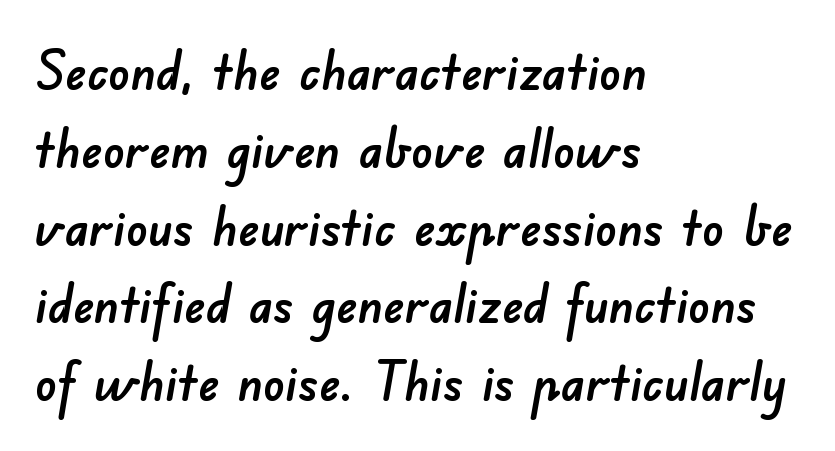
Q: Is the typeface a serif or a sans-serif typeface? A: Sans-serif.
Q: Is the text underlined? A: No.
Q: How is the paragraph aligned? A: Left-aligned.
Q: Is the spacing between letters normal or unusually wide? A: Normal.
Q: Is the spacing between lines tight, normal or loose? A: Normal.
Q: Width (condensed, normal, or wide)? A: Normal.
Q: Stroke contrast? A: Low.
Q: x-height? A: Small.
Q: Monospaced? A: No.
